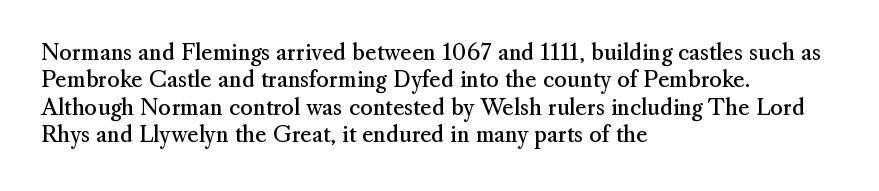
The image shows 22 px text type, upright; set left-aligned, line spacing 1.24x, normal letter spacing, not underlined.
